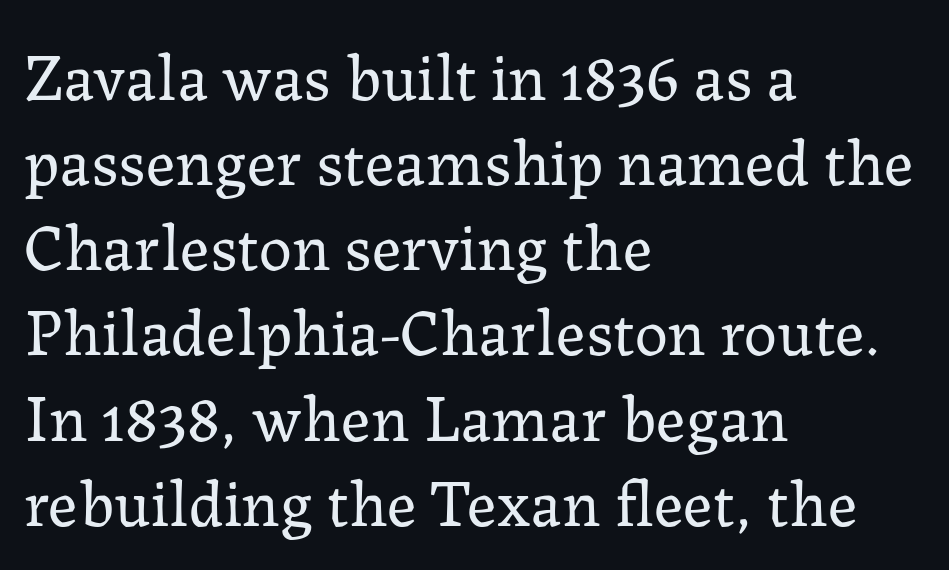
The image shows 66 px regular-weight serif type, upright; set left-aligned, normal line spacing (1.29x), normal letter spacing, not underlined; low stroke contrast and a medium x-height.
